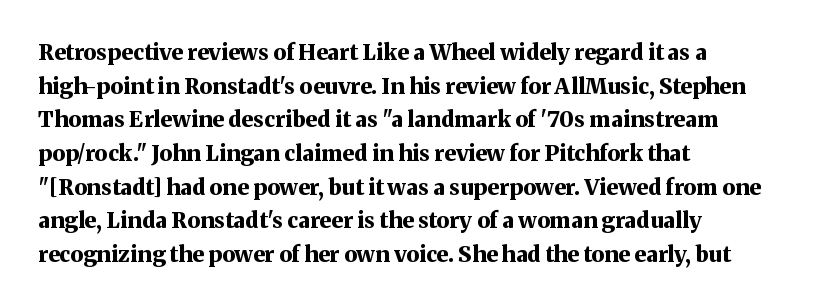
The image shows 22 px bold type, upright; set left-aligned, normal line spacing (1.53x), normal letter spacing, not underlined.
